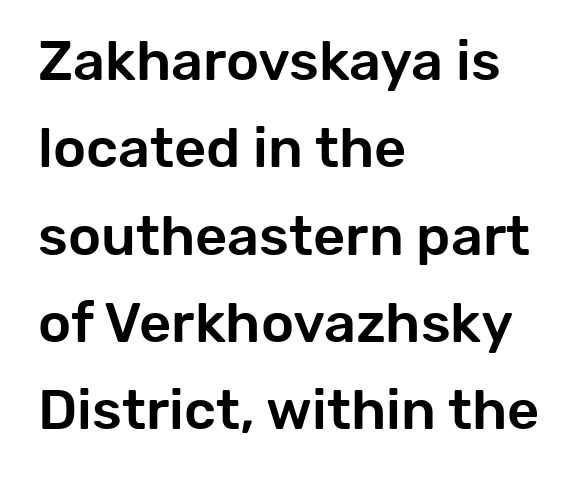
Italic: no, the glyphs are upright roman. Spacing verdict: proportional, widths tailored to each character. Each word holds together tightly as a unit, with standard inter-letter gaps. Anything drawn beneath the words? Only blank space.
